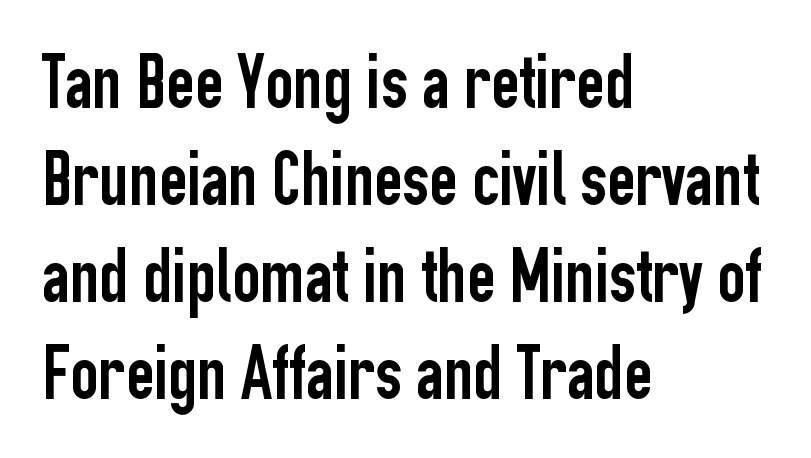
Spacing verdict: proportional, widths tailored to each character. Designer's note — italics off, roman on. The letterforms sit shoulder to shoulder at normal distance. The specimen omits any rule beneath the text block's lines. No feet cap the strokes, marking this as sans-serif type.
